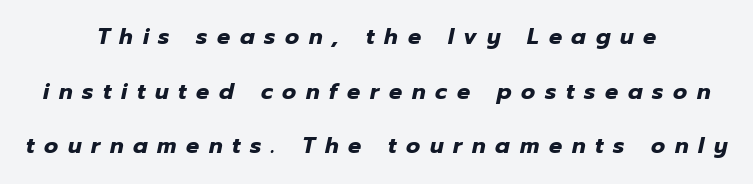
Q: Is the text bold? A: Yes.
Q: Is the text italic (slanted)? A: Yes, it leans right by about 12 degrees.
Q: Is the text underlined? A: No.
Q: How is the paragraph aligned? A: Centered.
Q: Is the spacing between letters normal or unusually wide? A: Unusually wide.
Q: Is the spacing between lines tight, normal or loose? A: Loose.
